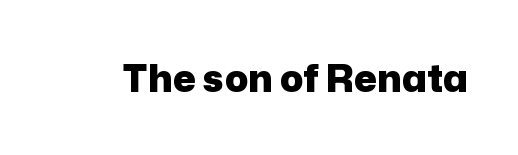
The image shows 38 px heavy sans-serif type, upright; set normal letter spacing, not underlined; low stroke contrast and a medium x-height.
